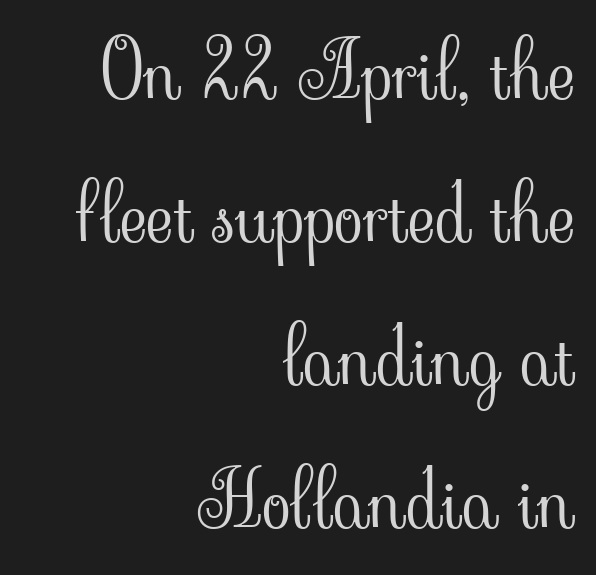
{"serif": "yes", "italic": "no", "bold": "no", "weight": "light", "width": "normal", "stroke_contrast": "low", "x_height": "small", "monospaced": "no", "underline": "no", "align": "right", "line_spacing_ratio": 1.88, "letter_spacing": "normal", "letter_spacing_em": 0.0, "glyph_px": 76}
